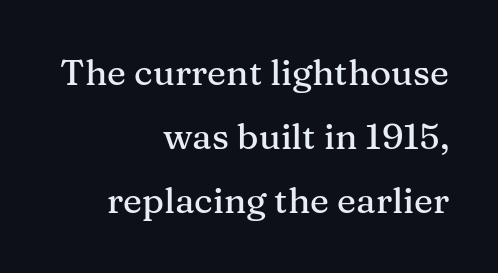
Q: Is the text italic (slanted)? A: No, it is upright.
Q: Is the typeface a serif or a sans-serif typeface? A: Serif.
Q: Is the text underlined? A: No.
Q: How is the paragraph aligned? A: Right-aligned.
Q: Is the spacing between letters normal or unusually wide? A: Normal.
Q: Width (condensed, normal, or wide)? A: Normal.
Q: Stroke contrast? A: Medium.
Q: x-height? A: Medium.
Q: Monospaced? A: No.
